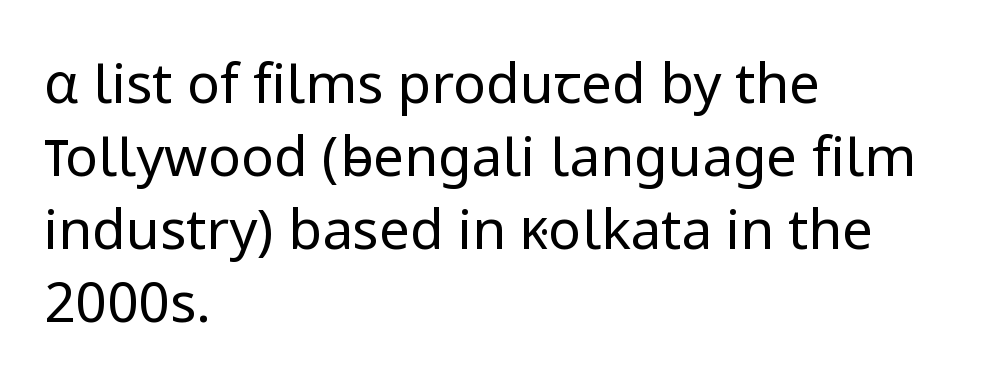
The image shows 55 px regular-weight sans-serif type, upright; set left-aligned, normal line spacing (1.33x), normal letter spacing, not underlined; low stroke contrast and a medium x-height.
